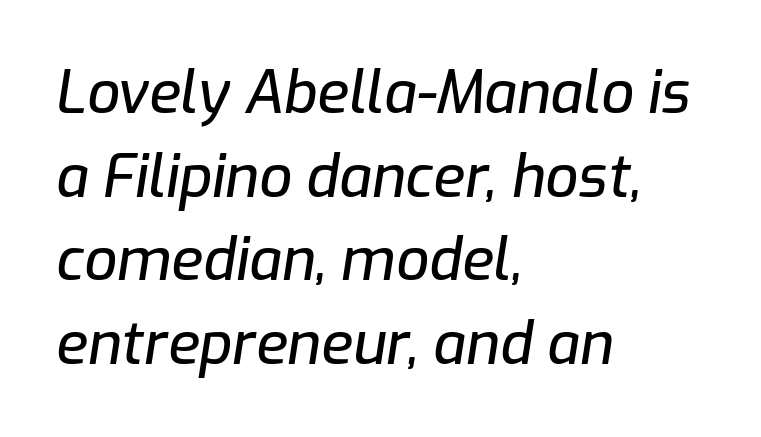
{"italic": "yes", "lean": "right", "slant_degrees": 9, "width": "normal", "stroke_contrast": "low", "x_height": "medium", "monospaced": "no", "underline": "no", "align": "left", "line_spacing": "normal", "line_spacing_ratio": 1.44, "letter_spacing": "normal", "letter_spacing_em": 0.0, "glyph_px": 58}
